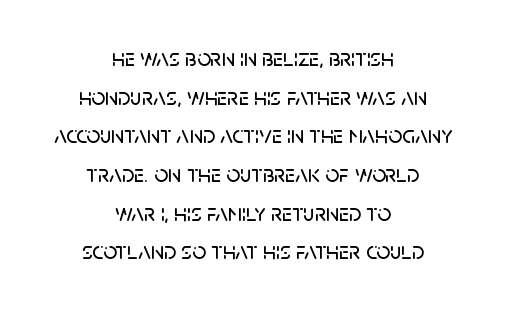
Descenders hang freely into open space. The setting favours the middle, as headings and verse often do. Tracking here is standard; glyphs follow each other at the usual distance. Vertical spacing — default.
